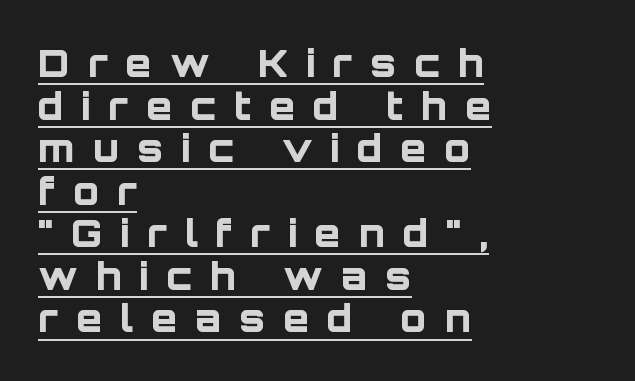
The image shows 38 px bold sans-serif type, upright; set left-aligned, tight line spacing (1.12x), unusually wide letter spacing (+0.47 em), underlined; low stroke contrast and a large x-height.
